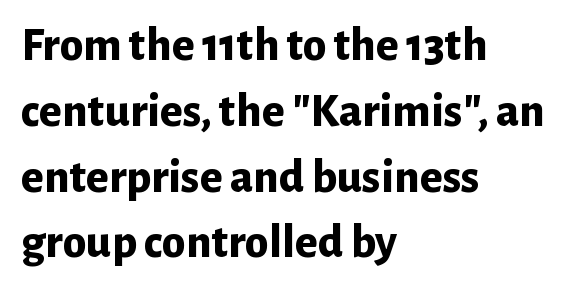
{"serif": "no", "italic": "no", "bold": "yes", "weight": "bold", "width": "normal", "stroke_contrast": "low", "x_height": "medium", "monospaced": "no", "underline": "no", "align": "left", "line_spacing": "normal", "line_spacing_ratio": 1.37, "letter_spacing": "normal", "letter_spacing_em": 0.0, "glyph_px": 48}
